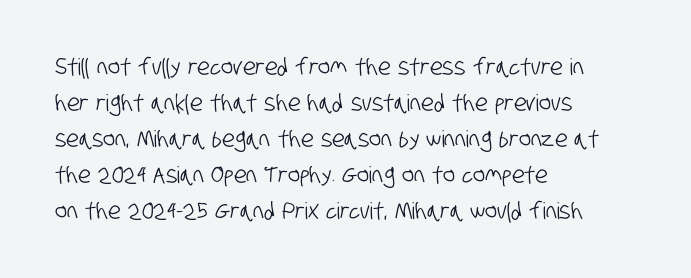
The lines sit at an ordinary, default distance from one another. The space beneath each line is pristine and unruled. These lines are set flush left with a ragged right edge. Does extra space separate the letters? No, they use regular spacing.
